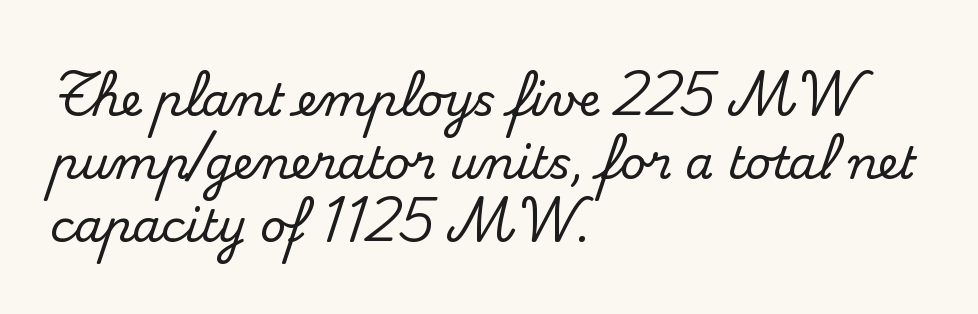
The image shows 45 px text type; set left-aligned, normal line spacing (1.4x), normal letter spacing, not underlined; medium stroke contrast and a small x-height.
